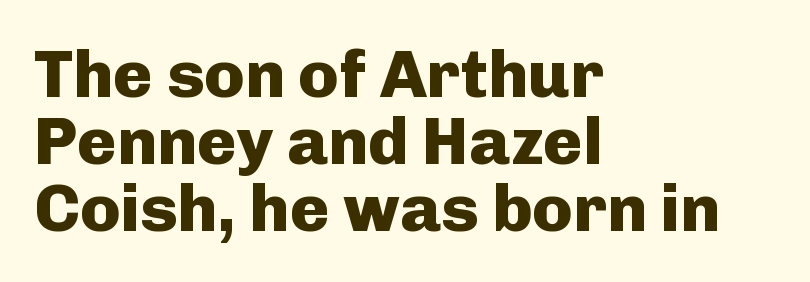
Q: Is the text bold? A: Yes.
Q: Is the text italic (slanted)? A: No, it is upright.
Q: Is the typeface a serif or a sans-serif typeface? A: Sans-serif.
Q: Is the text underlined? A: No.
Q: How is the paragraph aligned? A: Left-aligned.
Q: Is the spacing between letters normal or unusually wide? A: Normal.
Q: Is the spacing between lines tight, normal or loose? A: Tight.
Q: Width (condensed, normal, or wide)? A: Normal.
Q: Stroke contrast? A: Low.
Q: x-height? A: Medium.
Q: Monospaced? A: No.
